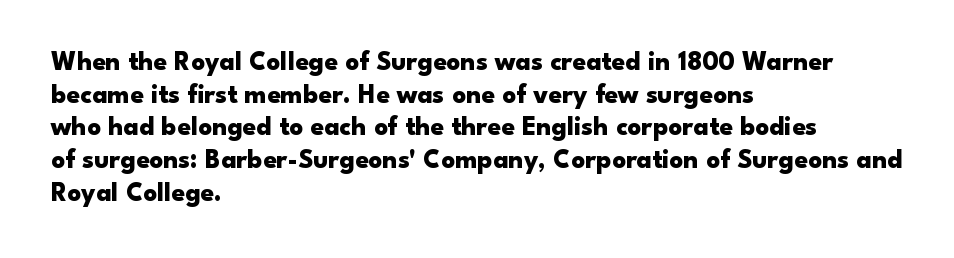
The image shows 27 px bold type, upright; set left-aligned, line spacing 1.21x, normal letter spacing, not underlined.
